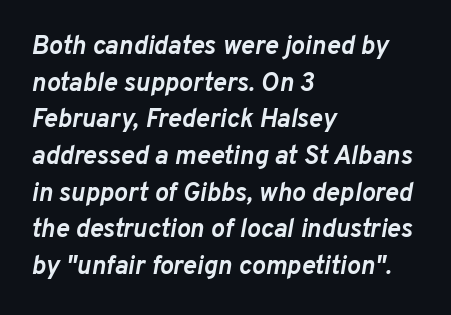
Q: Is the text bold? A: Yes.
Q: Is the text italic (slanted)? A: Yes, it leans right by about 10 degrees.
Q: Is the text underlined? A: No.
Q: How is the paragraph aligned? A: Left-aligned.
Q: Is the spacing between letters normal or unusually wide? A: Normal.
Q: Is the spacing between lines tight, normal or loose? A: Normal.
